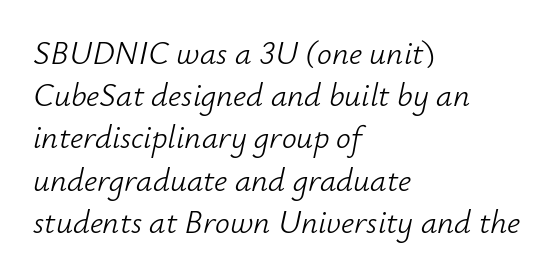
{"italic": "yes", "lean": "right", "slant_degrees": 12, "bold": "no", "weight": "light", "width": "normal", "stroke_contrast": "low", "x_height": "small", "monospaced": "no", "underline": "no", "align": "left", "line_spacing": "normal", "line_spacing_ratio": 1.28, "letter_spacing": "normal", "letter_spacing_em": 0.0, "glyph_px": 33}
